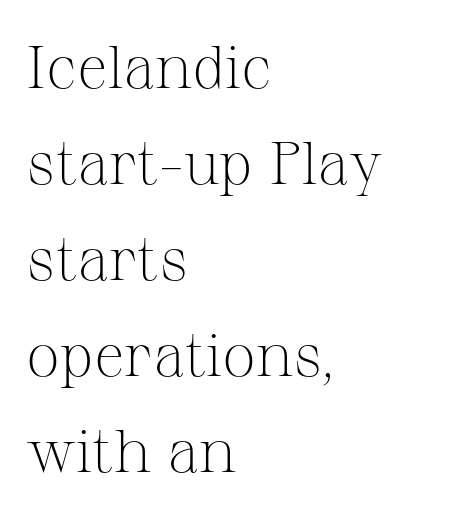
A roman cut, with each character standing at attention. Short and long lines alike share a common starting point at left. The space beneath each line is pristine and unruled. Tracking here is standard; glyphs follow each other at the usual distance. Character widths vary here, with narrow letters taking less room than wide ones. This is serif lettering, the kind often seen in printed books.
